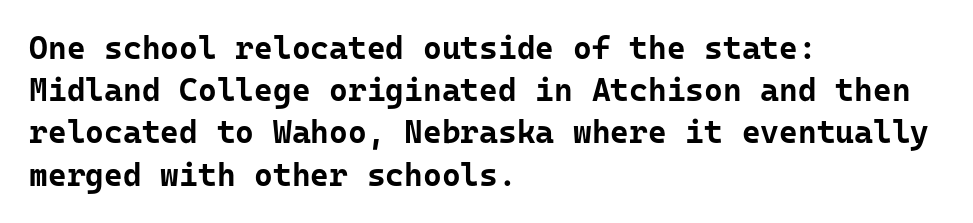
The image shows 32 px bold sans-serif type, upright; set left-aligned, normal line spacing (1.32x), normal letter spacing, not underlined; low stroke contrast and a medium x-height.
